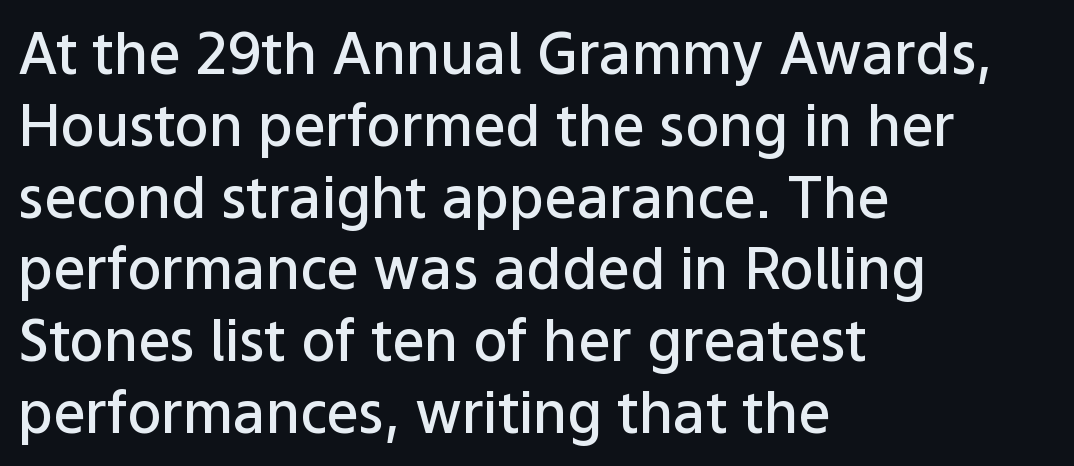
Horizontal bands of white between lines are of average thickness. The passage shown is not underscored anywhere. These lines are set flush left with a ragged right edge. The passage shown is typeset with a sans-serif family. The rendering keeps characters at their native spacing. The sample has been set in demibold, a notch under bold.
